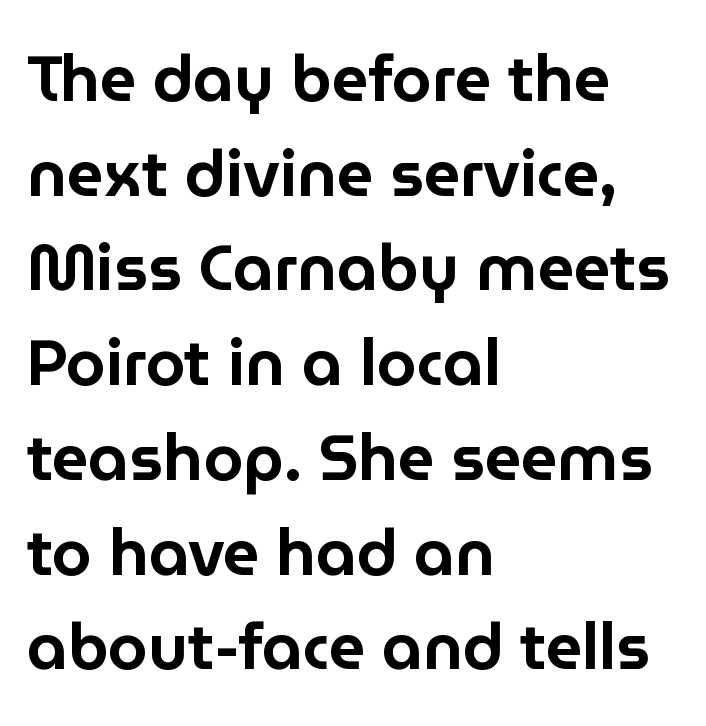
The image shows 64 px sans-serif type, upright; set left-aligned, normal line spacing (1.48x), normal letter spacing, not underlined; low stroke contrast and a medium x-height.
